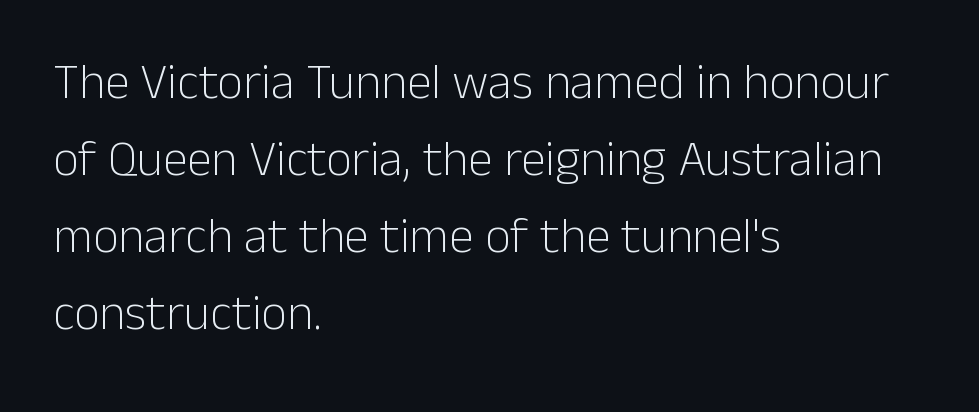
{"serif": "no", "italic": "no", "bold": "no", "weight": "light", "width": "normal", "stroke_contrast": "low", "x_height": "medium", "monospaced": "no", "underline": "no", "align": "left", "line_spacing": "normal", "line_spacing_ratio": 1.54, "letter_spacing": "normal", "letter_spacing_em": 0.0, "glyph_px": 50}
